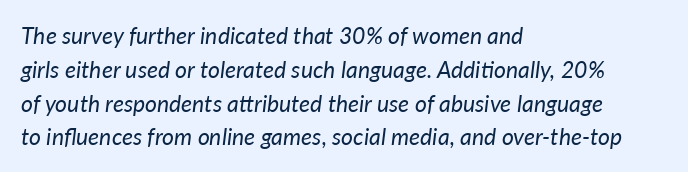
Q: Is the text bold? A: No.
Q: Is the text italic (slanted)? A: Yes, it leans right by about 7 degrees.
Q: Is the text underlined? A: No.
Q: How is the paragraph aligned? A: Left-aligned.
Q: Is the spacing between letters normal or unusually wide? A: Normal.
Q: Is the spacing between lines tight, normal or loose? A: Normal.
